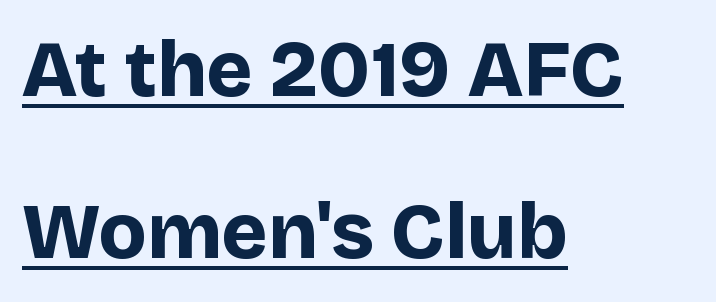
{"serif": "no", "italic": "no", "bold": "yes", "weight": "bold", "width": "normal", "stroke_contrast": "low", "x_height": "large", "monospaced": "no", "underline": "yes", "align": "left", "line_spacing": "loose", "line_spacing_ratio": 2.05, "letter_spacing": "normal", "letter_spacing_em": 0.0, "glyph_px": 79}
